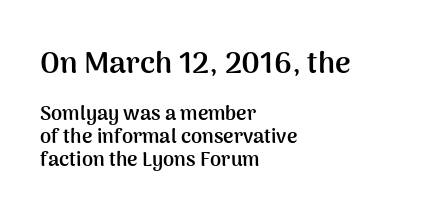
Q: Is the text bold? A: Yes.
Q: Is the text italic (slanted)? A: No, it is upright.
Q: Is the typeface a serif or a sans-serif typeface? A: Sans-serif.
Q: Is the text underlined? A: No.
Q: How is the paragraph aligned? A: Left-aligned.
Q: Is the spacing between letters normal or unusually wide? A: Normal.
Q: Is the spacing between lines tight, normal or loose? A: Tight.
Q: Which block of text is set in a larger size, the first (top) or the second (bottom)? A: The first (top) one.
Q: Width (condensed, normal, or wide)? A: Normal.
Q: Stroke contrast? A: Medium.
Q: x-height? A: Medium.
Q: Monospaced? A: No.
